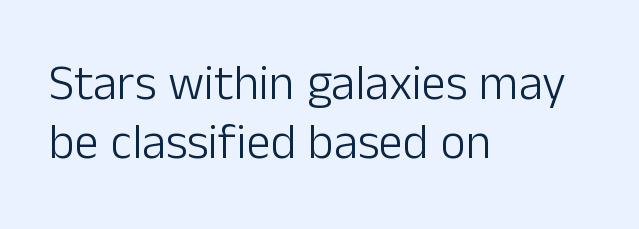
Q: Is the text bold? A: No.
Q: Is the text italic (slanted)? A: No, it is upright.
Q: Is the typeface a serif or a sans-serif typeface? A: Sans-serif.
Q: Is the text underlined? A: No.
Q: How is the paragraph aligned? A: Left-aligned.
Q: Is the spacing between letters normal or unusually wide? A: Normal.
Q: Width (condensed, normal, or wide)? A: Normal.
Q: Stroke contrast? A: Low.
Q: x-height? A: Medium.
Q: Monospaced? A: No.
